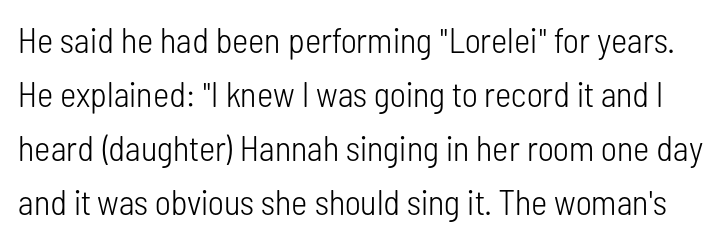
Q: Is the text bold? A: No.
Q: Is the text italic (slanted)? A: No, it is upright.
Q: Is the typeface a serif or a sans-serif typeface? A: Sans-serif.
Q: Is the text underlined? A: No.
Q: Is the spacing between letters normal or unusually wide? A: Normal.
Q: Is the spacing between lines tight, normal or loose? A: Normal.
Q: Width (condensed, normal, or wide)? A: Condensed.
Q: Stroke contrast? A: Low.
Q: x-height? A: Medium.
Q: Monospaced? A: No.
